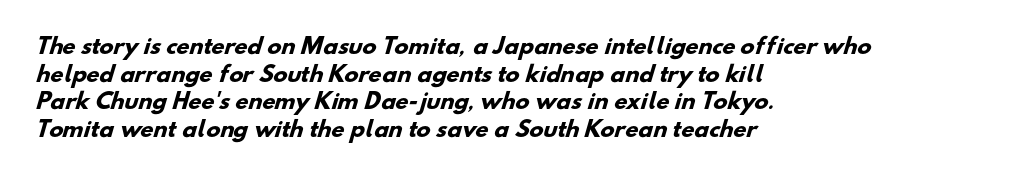
The image shows 21 px bold type; set left-aligned, normal line spacing (1.31x), normal letter spacing, not underlined.
